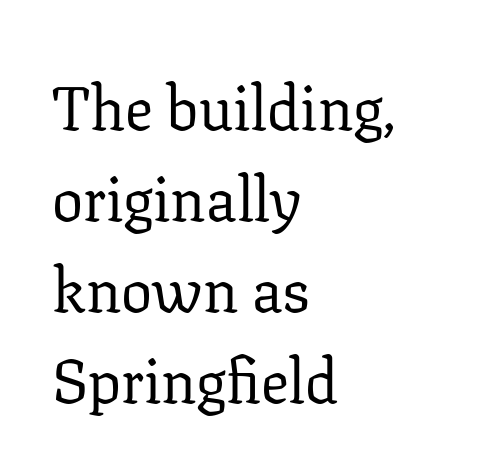
Q: Is the text bold? A: No.
Q: Is the text italic (slanted)? A: No, it is upright.
Q: Is the typeface a serif or a sans-serif typeface? A: Serif.
Q: Is the text underlined? A: No.
Q: How is the paragraph aligned? A: Left-aligned.
Q: Is the spacing between letters normal or unusually wide? A: Normal.
Q: Is the spacing between lines tight, normal or loose? A: Normal.
Q: Width (condensed, normal, or wide)? A: Normal.
Q: Stroke contrast? A: Low.
Q: x-height? A: Medium.
Q: Monospaced? A: No.
